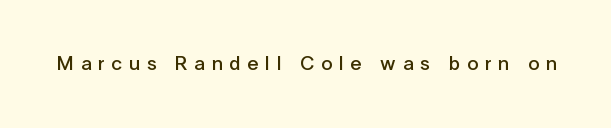
Q: Is the text bold? A: Semi-bold.
Q: Is the text italic (slanted)? A: No, it is upright.
Q: Is the text underlined? A: No.
Q: Is the spacing between letters normal or unusually wide? A: Unusually wide.
